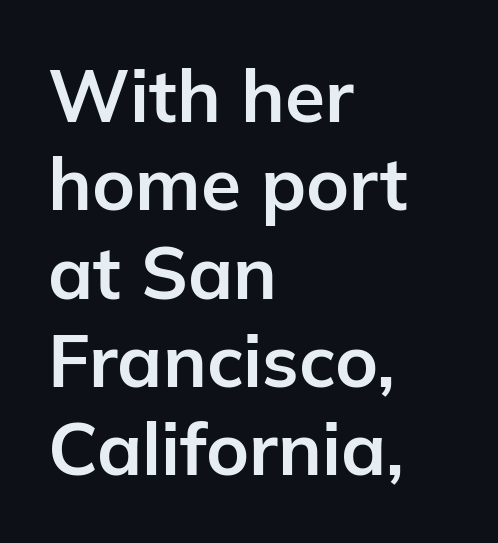
Observe the ordinary spacing: letters are neighbours, not strangers. Line beginnings align vertically; line endings do not. The letters advance in unequal steps, a hallmark of proportional type. This is heavy type, rendered in bold. You can tell from the bare stems that sans-serif type was used. Italic: no, the glyphs are upright roman.
